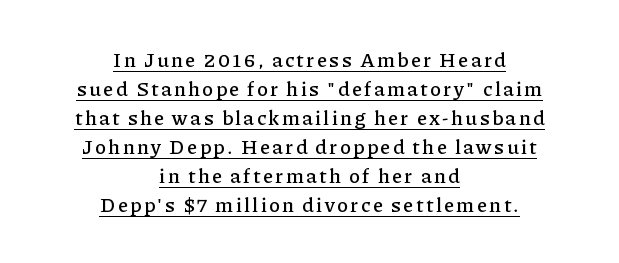
The image shows 20 px text type, upright; set centered, normal line spacing (1.45x), underlined.
